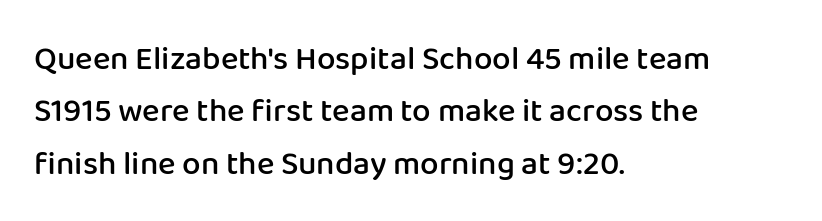
Compared with typical body copy, the letter spacing here is the same. Do the letters lean? They stand straight. Each line starts at the same left margin while the right side varies. Underlining? Definitely not there. A sans-serif font was chosen for this passage.
